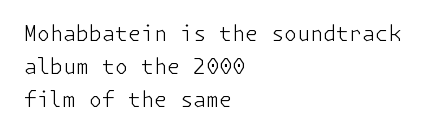
Q: Is the text bold? A: No.
Q: Is the text italic (slanted)? A: No, it is upright.
Q: Is the text underlined? A: No.
Q: How is the paragraph aligned? A: Left-aligned.
Q: Is the spacing between letters normal or unusually wide? A: Normal.
Q: Is the spacing between lines tight, normal or loose? A: Normal.
